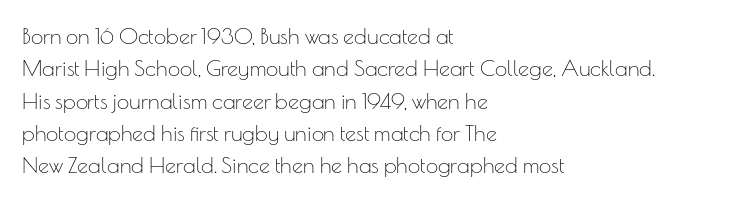
Q: Is the text bold? A: No.
Q: Is the text italic (slanted)? A: No, it is upright.
Q: Is the text underlined? A: No.
Q: How is the paragraph aligned? A: Left-aligned.
Q: Is the spacing between letters normal or unusually wide? A: Normal.
Q: Is the spacing between lines tight, normal or loose? A: Normal.
